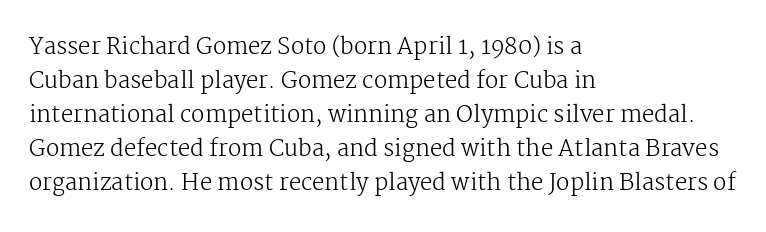
These lines stack with their left ends in a neat column. Any mark beneath the type? The region is blank. Short note: letters normally spaced. The type sits square on the baseline with zero lean.
